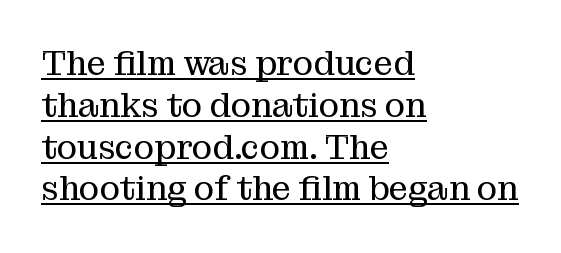
It's the straight-up-and-down kind of type. This is underlined copy, the kind a proofreader might mark for attention. This rendering employs a face with finishing strokes, i.e., a serif. The letters advance in unequal steps, a hallmark of proportional type.
